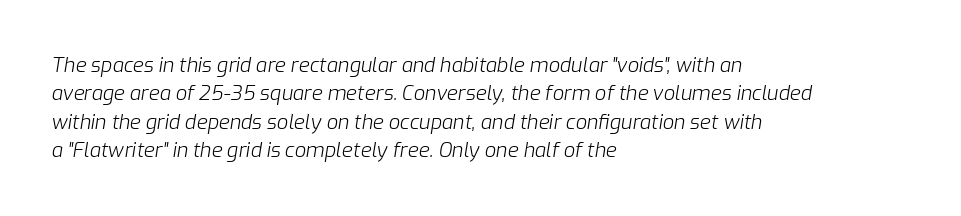
{"italic": "yes", "lean": "right", "slant_degrees": 9, "bold": "no", "underline": "no", "align": "left", "line_spacing": "normal", "line_spacing_ratio": 1.42, "letter_spacing": "normal", "letter_spacing_em": 0.0, "glyph_px": 20}
